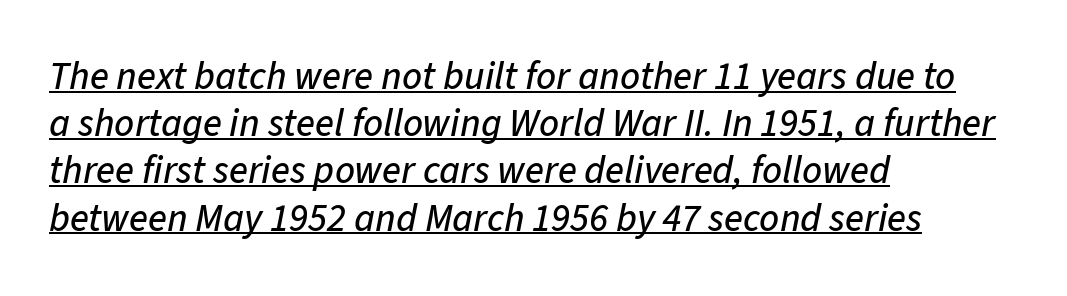
Every row of glyphs begins at an identical x-position on the left. Here the designer chose a conventional face with non-uniform glyph widths. Tall strokes in this sample are angled rather than plumb. What decoration does the sample have? An underline. The letterforms sit shoulder to shoulder at normal distance.
